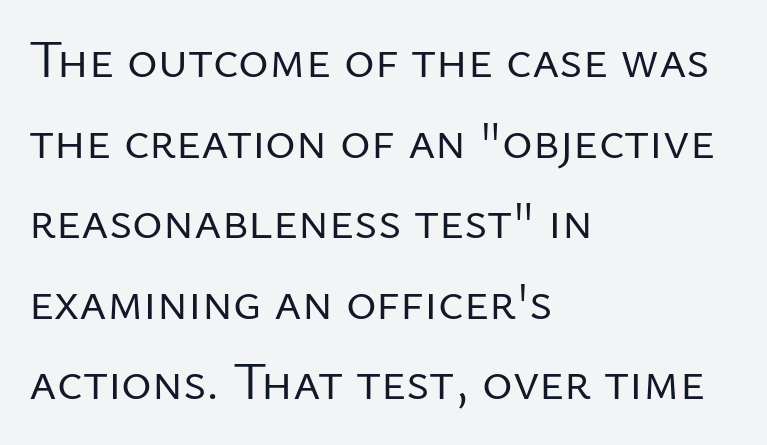
The image shows 52 px regular-weight sans-serif type, upright; set left-aligned, normal line spacing (1.55x), normal letter spacing, not underlined; low stroke contrast and a medium x-height.
